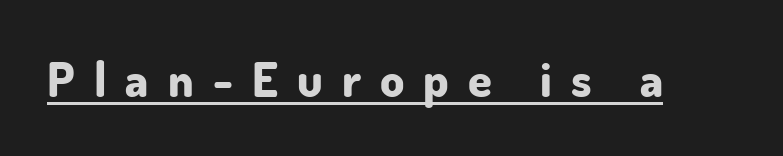
The image shows 48 px bold sans-serif type, upright; set unusually wide letter spacing (+0.4 em), underlined; low stroke contrast and a small x-height.
